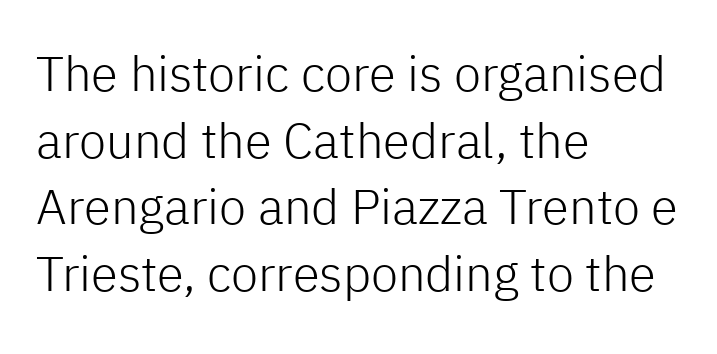
Decoration check: the copy has no underline. Tall strokes in this sample are plumb rather than angled. Is this a fixed-width face? No — the glyphs have proportional, varying widths. A typesetter would call this zero additional tracking.
